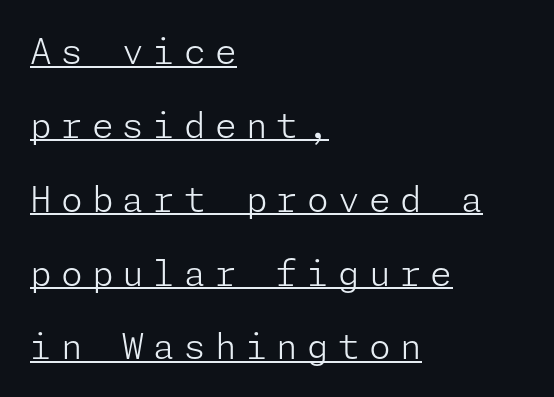
Q: Is the text bold? A: No.
Q: Is the text italic (slanted)? A: No, it is upright.
Q: Is the typeface a serif or a sans-serif typeface? A: Sans-serif.
Q: Is the text underlined? A: Yes.
Q: How is the paragraph aligned? A: Left-aligned.
Q: Is the spacing between letters normal or unusually wide? A: Unusually wide.
Q: Is the spacing between lines tight, normal or loose? A: Loose.
Q: Width (condensed, normal, or wide)? A: Normal.
Q: Stroke contrast? A: Low.
Q: x-height? A: Medium.
